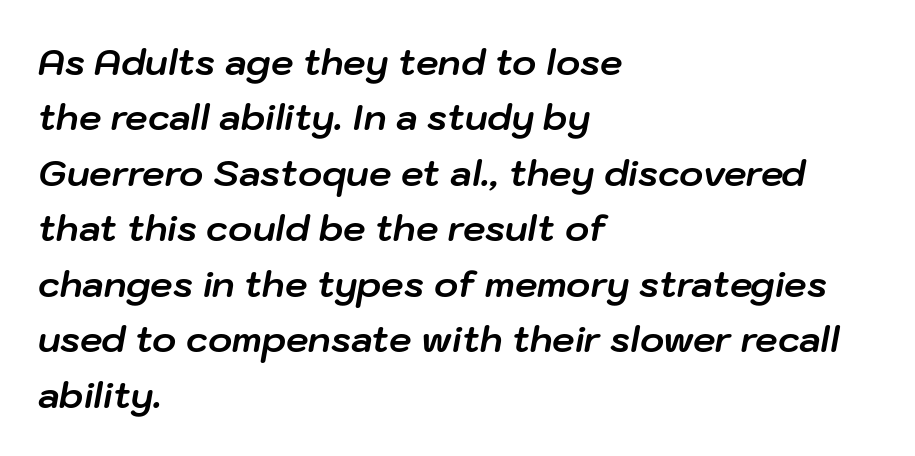
{"italic": "yes", "lean": "right", "slant_degrees": 10, "bold": "yes", "weight": "bold", "width": "normal", "stroke_contrast": "low", "x_height": "medium", "monospaced": "no", "underline": "no", "align": "left", "line_spacing": "normal", "line_spacing_ratio": 1.54, "letter_spacing": "normal", "letter_spacing_em": 0.0, "glyph_px": 36}
